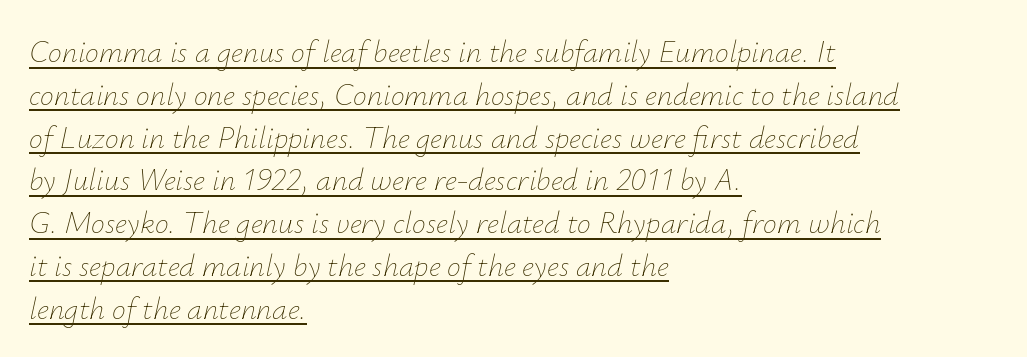
Reading down the block, your eye returns to a fixed left position each line. This sample uses plain, unmodified letter spacing. The face used here appears with an underline applied. This sample has the flowing, uneven cadence of proportional lettering. No heavy texture on the line: the type isn't bold. Leading: standard.
